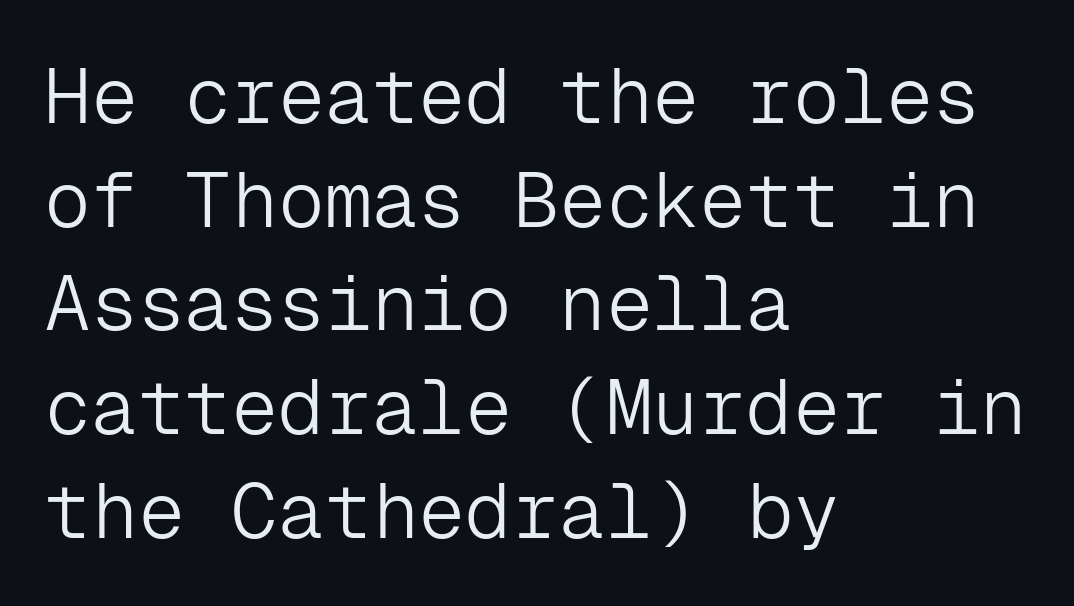
{"serif": "no", "italic": "no", "bold": "no", "weight": "light", "width": "normal", "stroke_contrast": "low", "x_height": "medium", "monospaced": "yes", "underline": "no", "align": "left", "line_spacing": "normal", "line_spacing_ratio": 1.33, "letter_spacing": "normal", "letter_spacing_em": 0.0, "glyph_px": 78}
